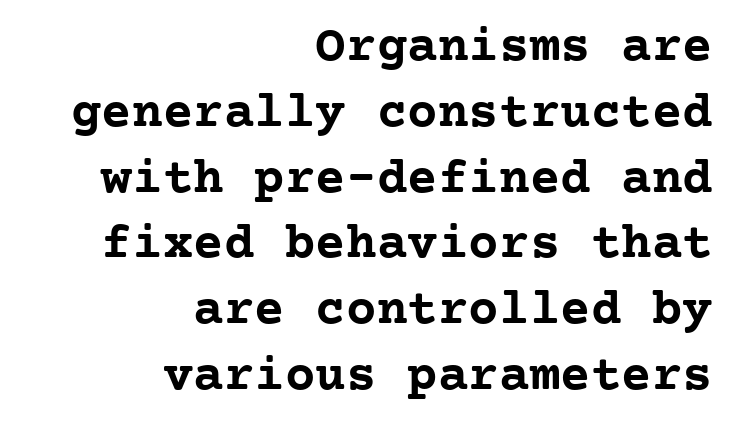
{"serif": "yes", "italic": "no", "bold": "yes", "weight": "semibold", "width": "normal", "stroke_contrast": "low", "x_height": "medium", "monospaced": "yes", "underline": "no", "align": "right", "line_spacing": "normal", "line_spacing_ratio": 1.29, "letter_spacing": "normal", "letter_spacing_em": 0.0, "glyph_px": 51}
